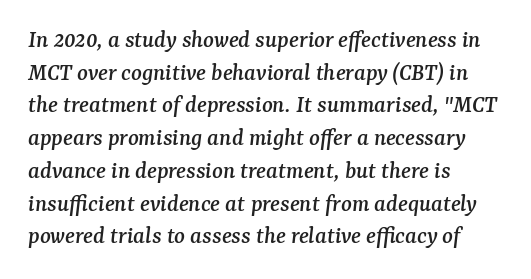
{"italic": "yes", "lean": "right", "slant_degrees": 7, "underline": "no", "align": "left", "line_spacing": "normal", "line_spacing_ratio": 1.31, "letter_spacing": "normal", "letter_spacing_em": 0.0, "glyph_px": 25}
